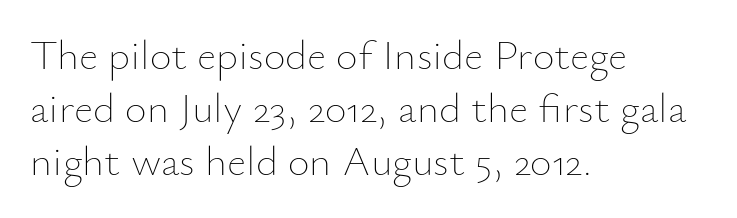
Compared with a centered layout, this one pins lines to the left instead. There is no visible air inserted between adjacent glyphs. Characters remain perfectly vertical along every line. The face looks like a standard text weight, possibly lighter.
